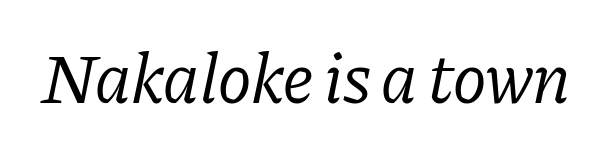
{"serif": "yes", "italic": "yes", "lean": "right", "slant_degrees": 11, "bold": "no", "weight": "regular", "width": "normal", "stroke_contrast": "low", "x_height": "medium", "monospaced": "no", "underline": "no", "letter_spacing": "normal", "letter_spacing_em": 0.0, "glyph_px": 71}
